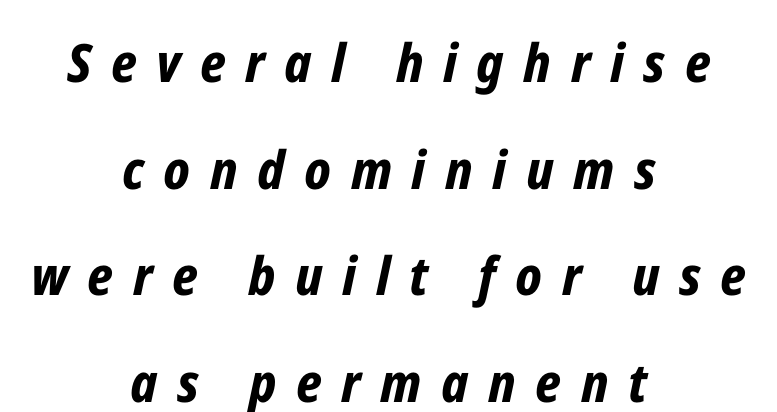
Q: Is the text bold? A: Yes.
Q: Is the text italic (slanted)? A: Yes, it leans right by about 12 degrees.
Q: Is the text underlined? A: No.
Q: How is the paragraph aligned? A: Centered.
Q: Is the spacing between letters normal or unusually wide? A: Unusually wide.
Q: Is the spacing between lines tight, normal or loose? A: Loose.
Q: Width (condensed, normal, or wide)? A: Condensed.
Q: Stroke contrast? A: Low.
Q: x-height? A: Medium.
Q: Monospaced? A: No.
